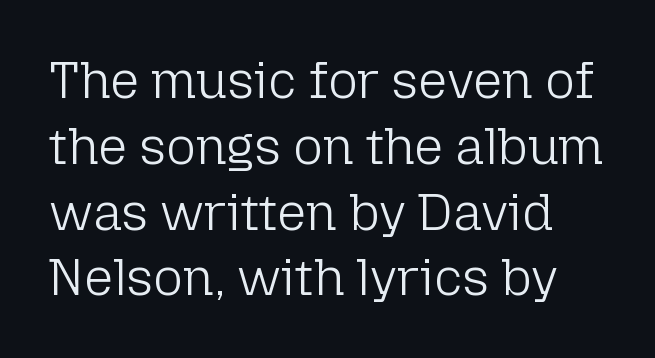
Q: Is the text bold? A: No.
Q: Is the text italic (slanted)? A: No, it is upright.
Q: Is the typeface a serif or a sans-serif typeface? A: Sans-serif.
Q: Is the text underlined? A: No.
Q: Is the spacing between letters normal or unusually wide? A: Normal.
Q: Is the spacing between lines tight, normal or loose? A: Normal.
Q: Width (condensed, normal, or wide)? A: Normal.
Q: Stroke contrast? A: Low.
Q: x-height? A: Medium.
Q: Monospaced? A: No.
